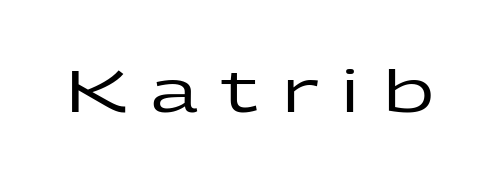
{"serif": "no", "italic": "no", "width": "wide", "stroke_contrast": "low", "x_height": "medium", "monospaced": "no", "underline": "no", "letter_spacing": "wide", "letter_spacing_em": 0.4, "glyph_px": 58}
